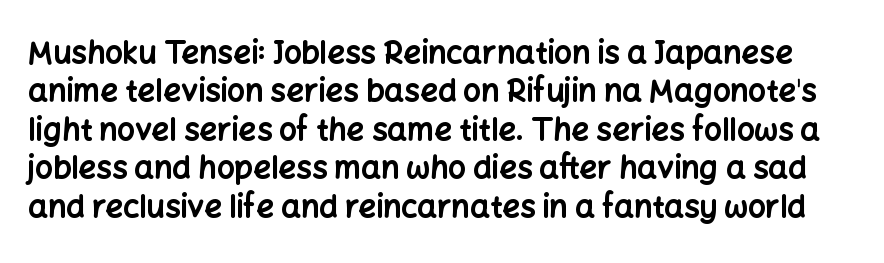
Default kerning and tracking; the words read as compact shapes. Strong, thick strokes mark this as bold type. Font category for this specimen: sans-serif. Rendered with straight, roman letterforms. Here the designer chose a conventional face with non-uniform glyph widths.
